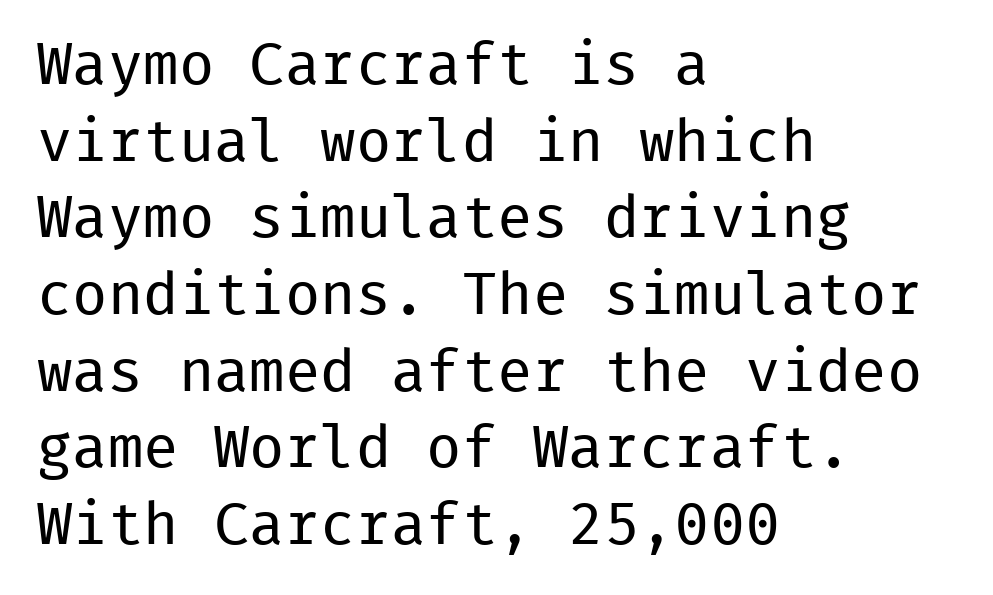
This rendering leaves character spacing at its baseline value. No word sits above an underline. Unlike italic type, these characters show no tilt at all. No heavy texture on the line: the type isn't bold.
